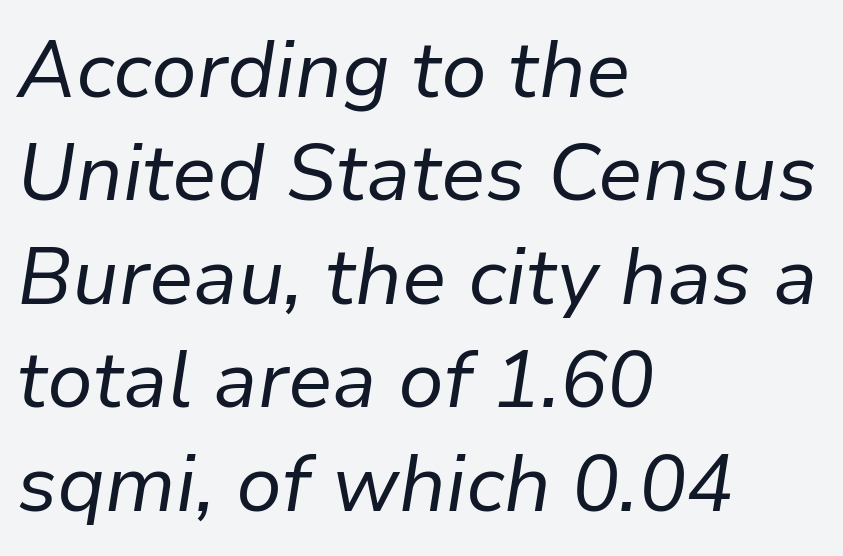
The image shows 79 px regular-weight type, italic (leaning right); set left-aligned, normal line spacing (1.31x), normal letter spacing, not underlined; low stroke contrast and a medium x-height.
